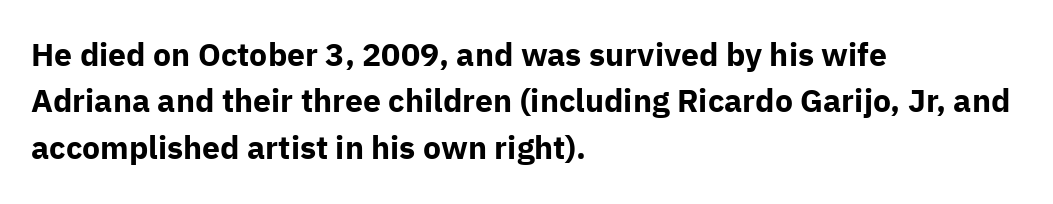
Quick note: not italic, upright. Leftover space on each line is placed entirely after the last word. Proportional: the letters do not fall into vertical columns. Unlike a traditional serif, this face leaves its strokes unadorned.
